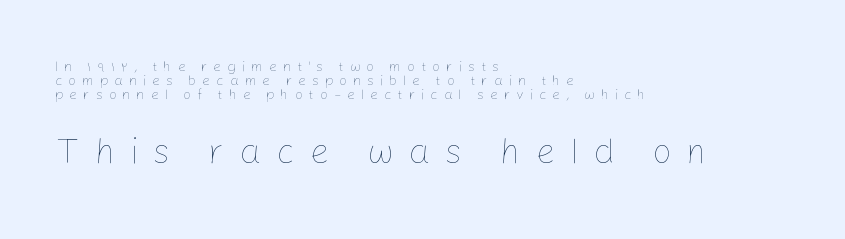
The image shows 35 px thin type, upright; set left-aligned, tight line spacing (1.0x), unusually wide letter spacing (+0.42 em), not underlined; the second (bottom) block is 2.5x larger; low stroke contrast and a medium x-height.
